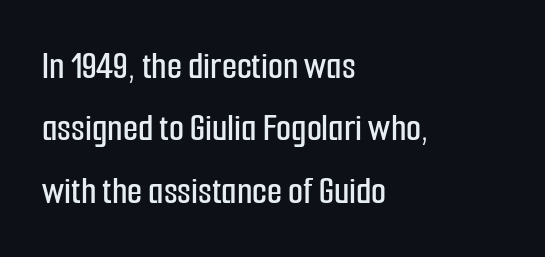
Italic: no, the glyphs are upright roman. Successive baselines arrive at the customary interval. Between one letter and the next there's only the usual sliver of space. The rendering uses natural spacing where letterforms have individual widths. The space directly below the letters is spotless. Note: no serifs on the glyphs.
